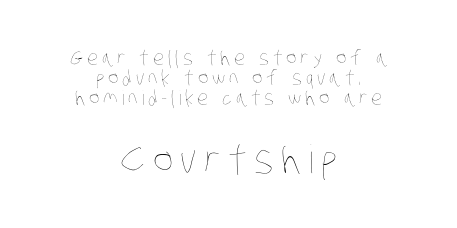
The image shows 39 px thin, condensed type; set centered, tight line spacing (1.01x), not underlined; the second (bottom) block is 1.95x larger; low stroke contrast and a large x-height.
